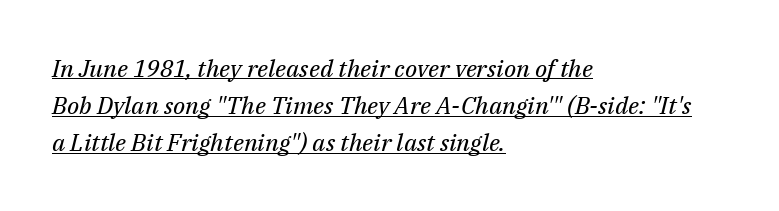
{"italic": "yes", "lean": "right", "slant_degrees": 14, "bold": "no", "underline": "yes", "align": "left", "line_spacing": "normal", "line_spacing_ratio": 1.55, "letter_spacing": "normal", "letter_spacing_em": 0.0, "glyph_px": 24}
